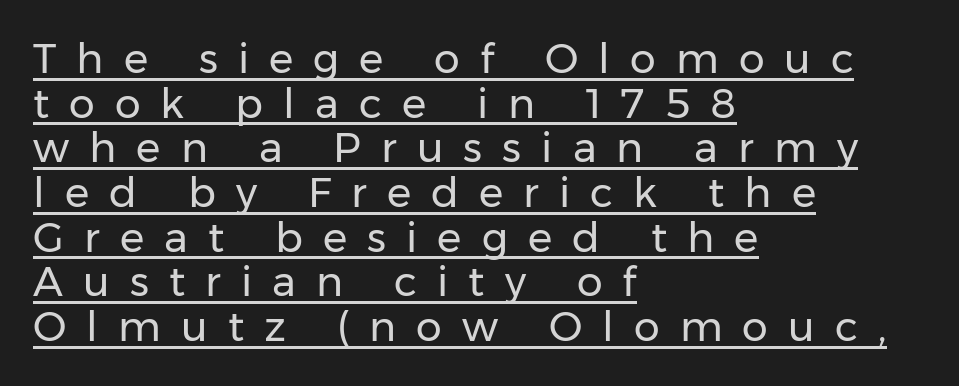
Compared with a centered layout, this one pins lines to the left instead. Like a heading marked for emphasis, these lines bear an underscore. Letter spacing: wide. The typesetting does not lean heavy: it is not bold.
